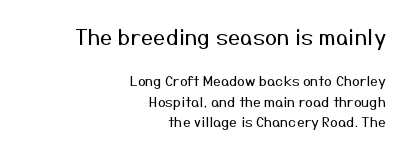
{"italic": "no", "bold": "no", "underline": "no", "align": "right", "line_spacing": "normal", "line_spacing_ratio": 1.45, "letter_spacing": "normal", "letter_spacing_em": 0.0, "larger_block": "first", "size_ratio": 1.57, "glyph_px": 22}
